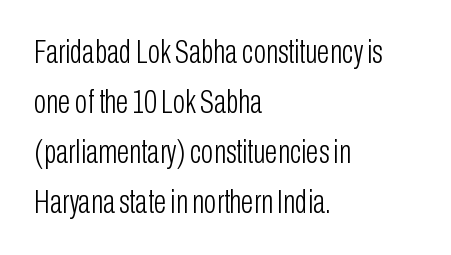
The image shows 33 px light, condensed sans-serif type, upright; set left-aligned, normal line spacing (1.52x), normal letter spacing, not underlined; low stroke contrast and a medium x-height.
